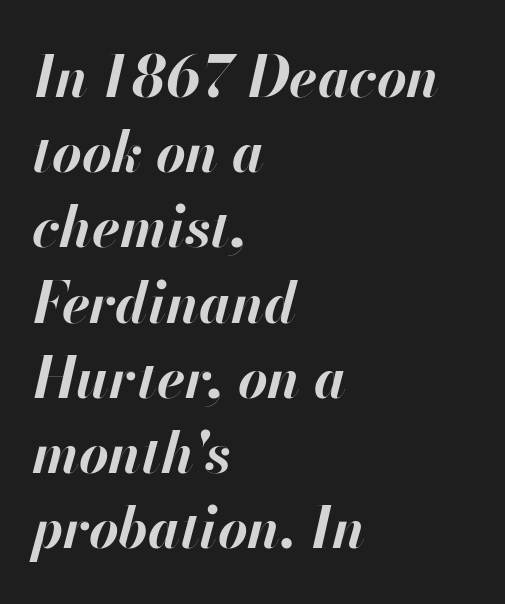
The image shows 57 px bold type, italic (leaning right); set left-aligned, normal line spacing (1.32x), normal letter spacing, not underlined; high stroke contrast and a small x-height.
